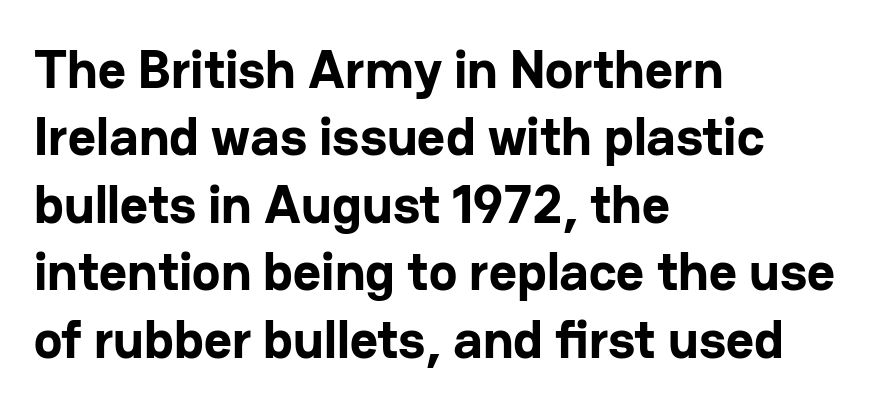
{"serif": "no", "italic": "no", "bold": "yes", "weight": "bold", "width": "normal", "stroke_contrast": "low", "x_height": "medium", "monospaced": "no", "underline": "no", "align": "left", "line_spacing": "normal", "line_spacing_ratio": 1.25, "letter_spacing": "normal", "letter_spacing_em": 0.0, "glyph_px": 54}
